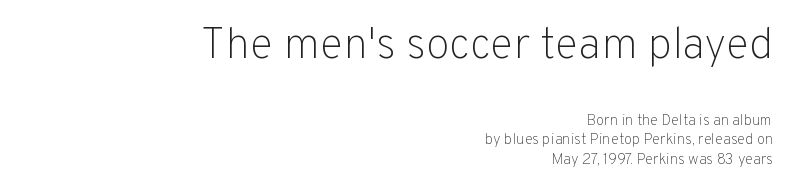
The initial chunk of copy outweighs the following chunk in type size. Any mark beneath the type? The region is blank. The tracking reads as untouched default to a designer's eye. A light-to-regular cut is what we see here. Visually the block forms a straight wall on the right and a jagged coastline on the left.
